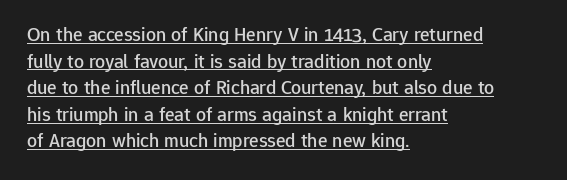
The image shows 20 px text type, upright; set left-aligned, normal line spacing (1.33x), normal letter spacing, underlined.
